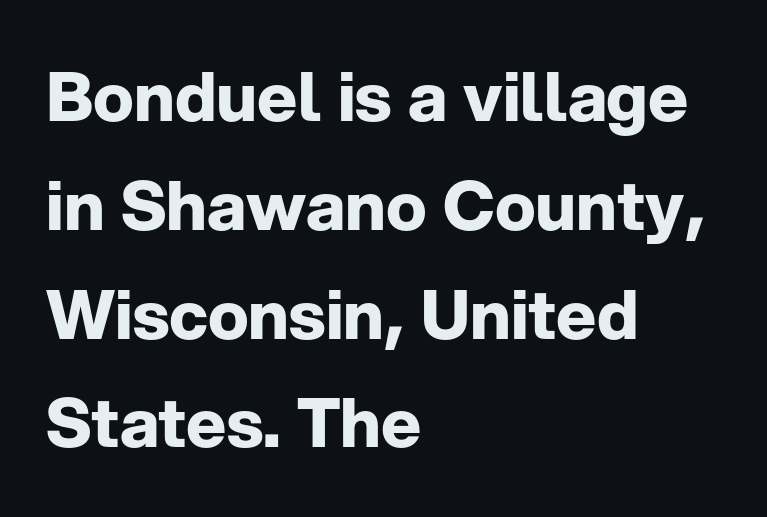
The image shows 68 px bold sans-serif type, upright; set left-aligned, normal line spacing (1.6x), normal letter spacing, not underlined; low stroke contrast and a medium x-height.
